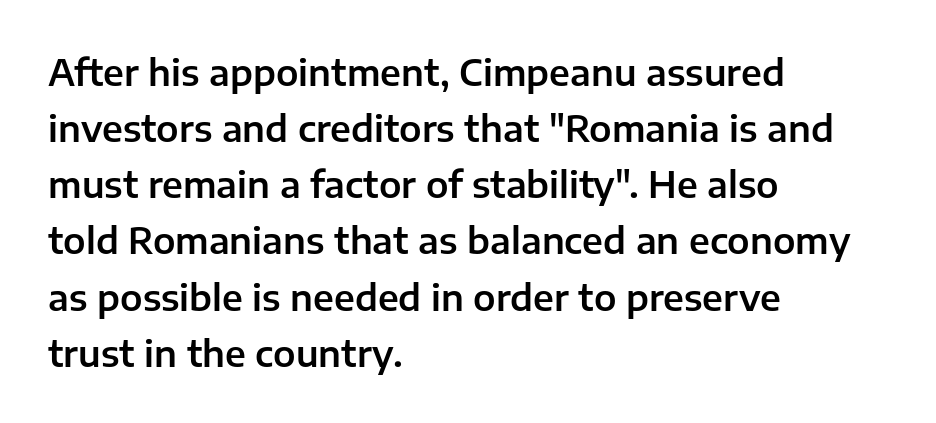
The specimen omits any rule beneath the text block's lines. Standard letterfit; no display-style spreading of the glyphs. Unlike italic type, these characters show no tilt at all. A typesetter would call this proportional, since set widths differ per character. Rows of type keep a routine distance in the vertical direction. Is the block centered? No — it sits flush against the left margin.
